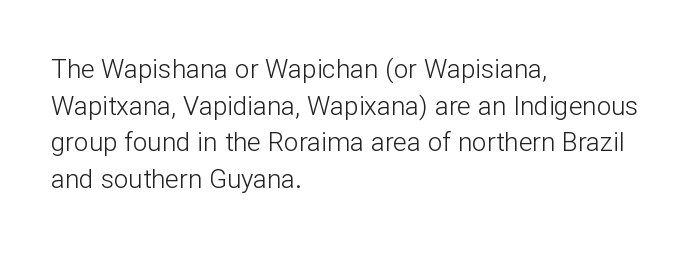
Q: Is the text bold? A: No.
Q: Is the text italic (slanted)? A: No, it is upright.
Q: Is the text underlined? A: No.
Q: How is the paragraph aligned? A: Left-aligned.
Q: Is the spacing between letters normal or unusually wide? A: Normal.
Q: Is the spacing between lines tight, normal or loose? A: Normal.
